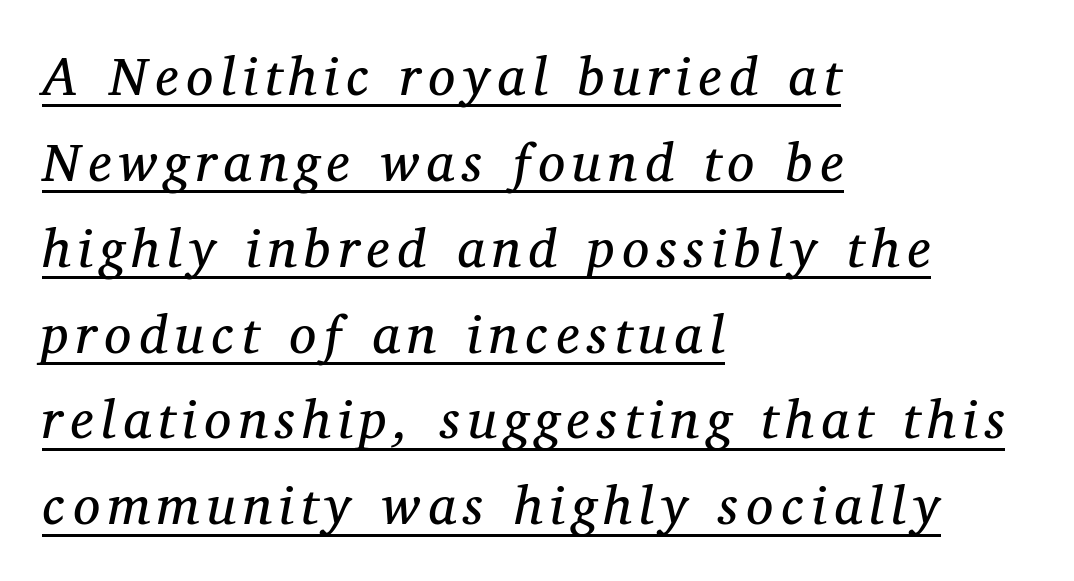
Q: Is the text bold? A: No.
Q: Is the text italic (slanted)? A: Yes, it leans right by about 12 degrees.
Q: Is the typeface a serif or a sans-serif typeface? A: Serif.
Q: Is the text underlined? A: Yes.
Q: How is the paragraph aligned? A: Left-aligned.
Q: Is the spacing between lines tight, normal or loose? A: Normal.
Q: Width (condensed, normal, or wide)? A: Normal.
Q: Stroke contrast? A: Medium.
Q: x-height? A: Medium.
Q: Monospaced? A: No.
